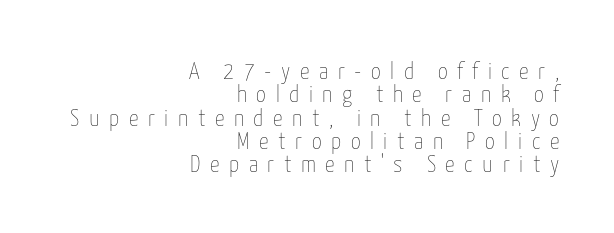
The leading is snug, giving the passage a crowded texture. The passage is arranged like a letterhead date or caption credit — flush right. Posture: upright roman. The font sits on the lighter half of the weight spectrum, regular included. Lines of text with bare space underneath. Loose tracking; the words dissolve into strings of separated letters.
